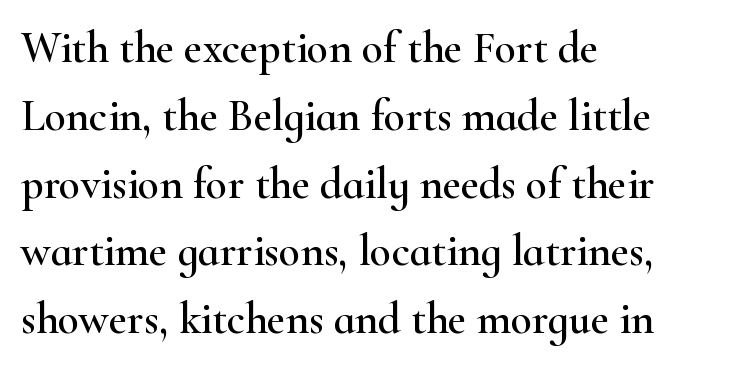
{"serif": "yes", "italic": "no", "width": "wide", "stroke_contrast": "high", "x_height": "small", "monospaced": "no", "underline": "no", "align": "left", "line_spacing": "normal", "line_spacing_ratio": 1.54, "letter_spacing": "normal", "letter_spacing_em": 0.0, "glyph_px": 44}
